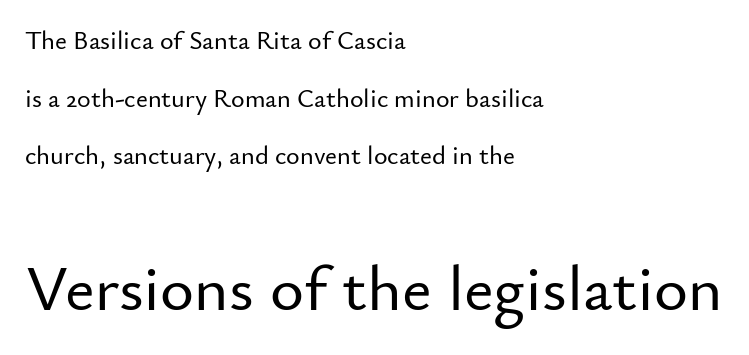
The image shows 65 px sans-serif type, upright; set left-aligned, loose line spacing (2.22x), normal letter spacing, not underlined; the second (bottom) block is 2.5x larger; low stroke contrast and a small x-height.
